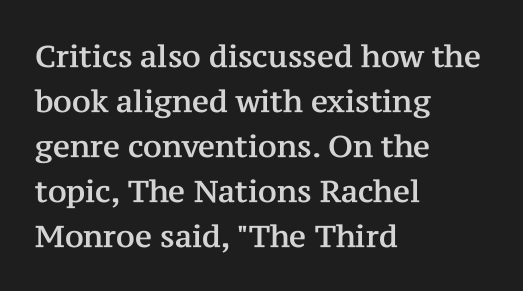
Q: Is the text italic (slanted)? A: No, it is upright.
Q: Is the typeface a serif or a sans-serif typeface? A: Serif.
Q: Is the text underlined? A: No.
Q: How is the paragraph aligned? A: Left-aligned.
Q: Is the spacing between letters normal or unusually wide? A: Normal.
Q: Is the spacing between lines tight, normal or loose? A: Normal.
Q: Width (condensed, normal, or wide)? A: Normal.
Q: Stroke contrast? A: Medium.
Q: x-height? A: Medium.
Q: Monospaced? A: No.
